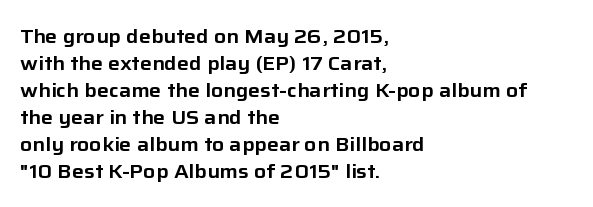
{"italic": "no", "underline": "no", "align": "left", "line_spacing": "normal", "line_spacing_ratio": 1.35, "letter_spacing": "normal", "letter_spacing_em": 0.0, "glyph_px": 20}
